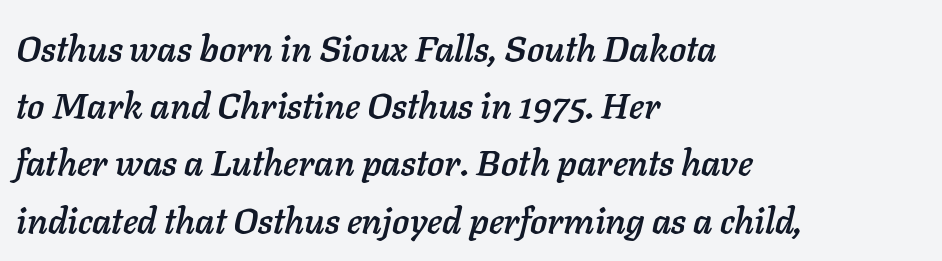
Q: Is the text italic (slanted)? A: Yes, it leans right by about 11 degrees.
Q: Is the text underlined? A: No.
Q: How is the paragraph aligned? A: Left-aligned.
Q: Is the spacing between letters normal or unusually wide? A: Normal.
Q: Is the spacing between lines tight, normal or loose? A: Normal.
Q: Width (condensed, normal, or wide)? A: Normal.
Q: Stroke contrast? A: Low.
Q: x-height? A: Medium.
Q: Monospaced? A: No.
